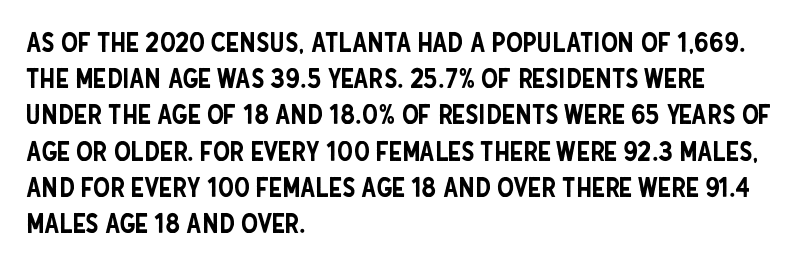
Q: Is the text italic (slanted)? A: No, it is upright.
Q: Is the text underlined? A: No.
Q: How is the paragraph aligned? A: Left-aligned.
Q: Is the spacing between letters normal or unusually wide? A: Normal.
Q: Is the spacing between lines tight, normal or loose? A: Normal.
